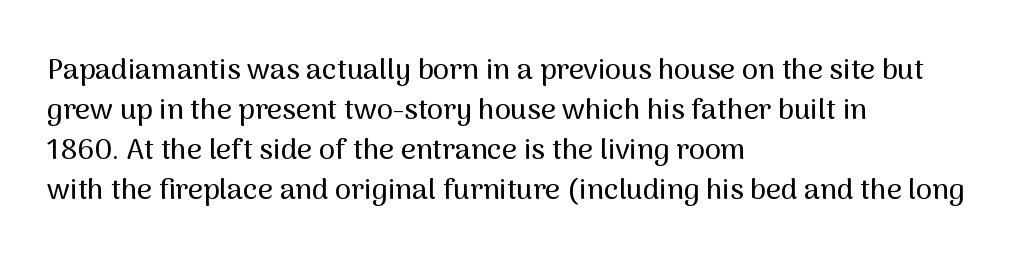
The image shows 29 px sans-serif type, upright; set left-aligned, normal line spacing (1.38x), normal letter spacing, not underlined; medium stroke contrast and a medium x-height.
